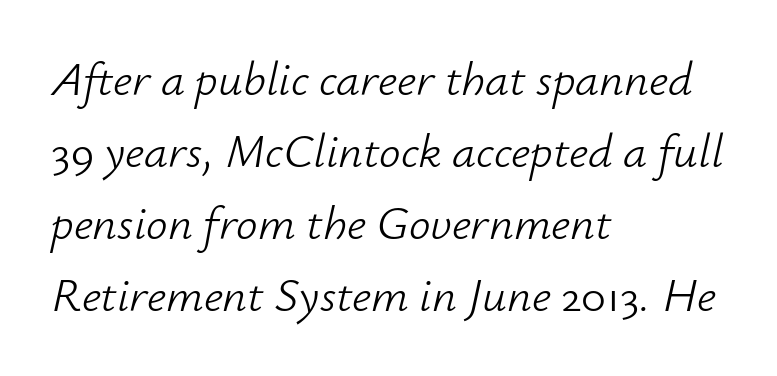
The image shows 48 px light type, italic (leaning right); set left-aligned, normal line spacing (1.5x), normal letter spacing, not underlined; low stroke contrast and a small x-height.
